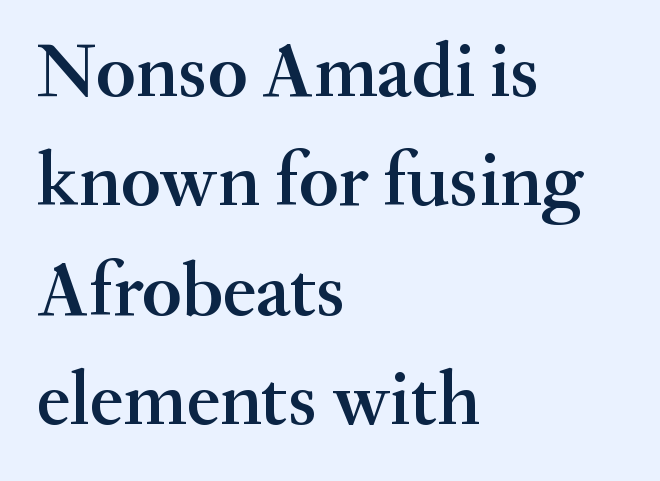
Q: Is the text bold? A: Semi-bold.
Q: Is the text italic (slanted)? A: No, it is upright.
Q: Is the typeface a serif or a sans-serif typeface? A: Serif.
Q: Is the text underlined? A: No.
Q: How is the paragraph aligned? A: Left-aligned.
Q: Is the spacing between letters normal or unusually wide? A: Normal.
Q: Is the spacing between lines tight, normal or loose? A: Normal.
Q: Width (condensed, normal, or wide)? A: Normal.
Q: Stroke contrast? A: Medium.
Q: x-height? A: Small.
Q: Monospaced? A: No.
